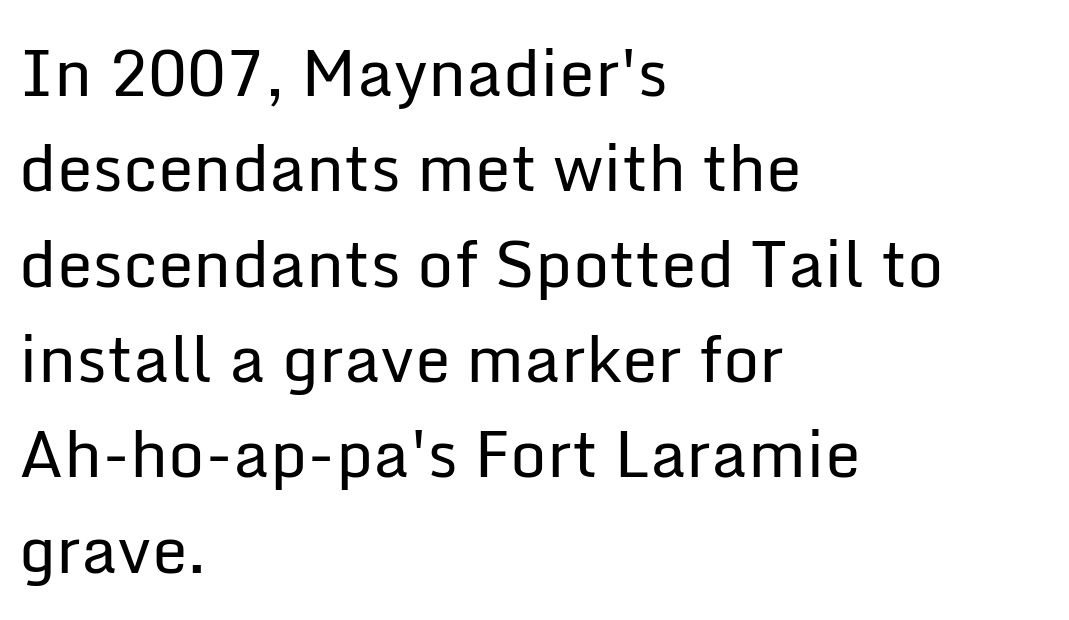
Q: Is the text bold? A: No.
Q: Is the text italic (slanted)? A: No, it is upright.
Q: Is the typeface a serif or a sans-serif typeface? A: Sans-serif.
Q: Is the text underlined? A: No.
Q: How is the paragraph aligned? A: Left-aligned.
Q: Is the spacing between letters normal or unusually wide? A: Normal.
Q: Is the spacing between lines tight, normal or loose? A: Normal.
Q: Width (condensed, normal, or wide)? A: Normal.
Q: Stroke contrast? A: Low.
Q: x-height? A: Medium.
Q: Monospaced? A: No.
